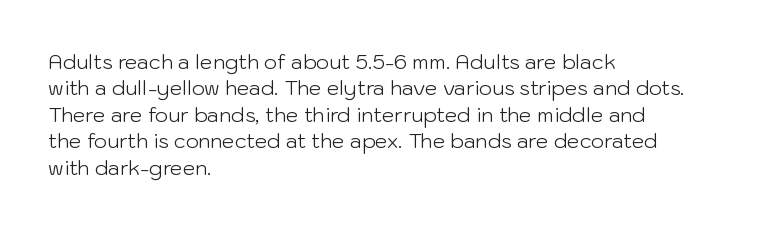
Characters remain perfectly vertical along every line. Rows of type keep a routine distance in the vertical direction. The face looks like a standard text weight, possibly lighter. Letter spacing: default. Each row of text sits above clean, open space.
